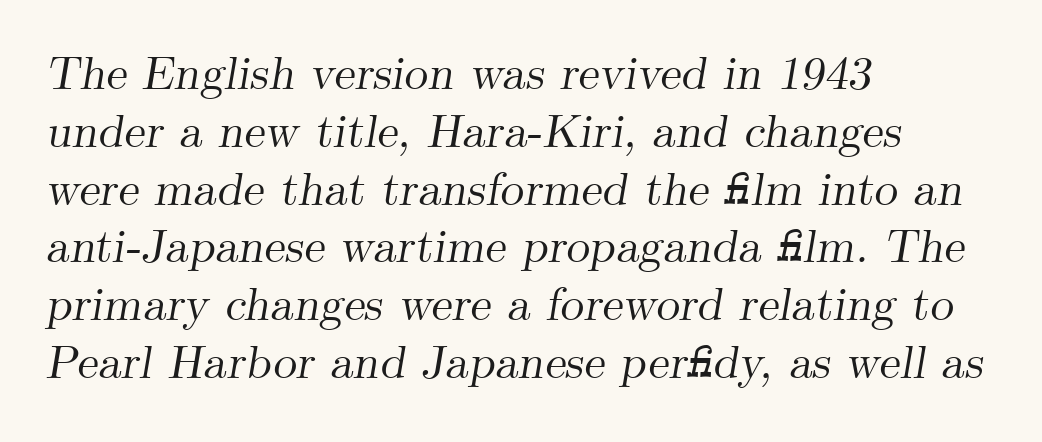
Q: Is the text italic (slanted)? A: Yes, it leans right by about 9 degrees.
Q: Is the typeface a serif or a sans-serif typeface? A: Serif.
Q: Is the text underlined? A: No.
Q: How is the paragraph aligned? A: Left-aligned.
Q: Is the spacing between letters normal or unusually wide? A: Normal.
Q: Width (condensed, normal, or wide)? A: Normal.
Q: Stroke contrast? A: Medium.
Q: x-height? A: Small.
Q: Monospaced? A: No.
